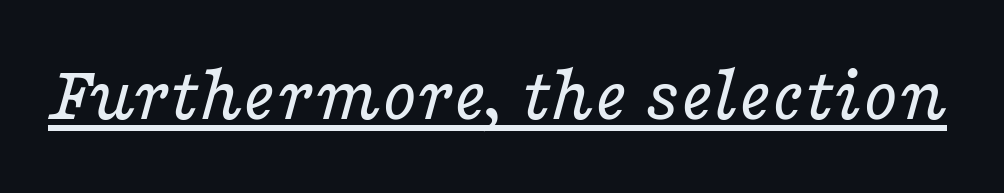
{"serif": "yes", "italic": "yes", "lean": "right", "slant_degrees": 16, "bold": "no", "weight": "regular", "width": "wide", "stroke_contrast": "low", "x_height": "medium", "monospaced": "no", "underline": "yes", "letter_spacing": "normal", "letter_spacing_em": 0.0, "glyph_px": 80}
